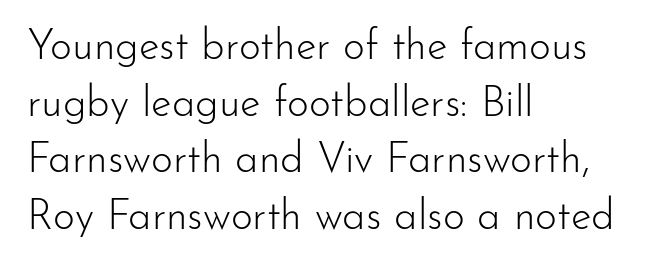
Q: Is the text bold? A: No.
Q: Is the text italic (slanted)? A: No, it is upright.
Q: Is the typeface a serif or a sans-serif typeface? A: Sans-serif.
Q: Is the text underlined? A: No.
Q: How is the paragraph aligned? A: Left-aligned.
Q: Is the spacing between letters normal or unusually wide? A: Normal.
Q: Is the spacing between lines tight, normal or loose? A: Normal.
Q: Width (condensed, normal, or wide)? A: Normal.
Q: Stroke contrast? A: Low.
Q: x-height? A: Small.
Q: Monospaced? A: No.
